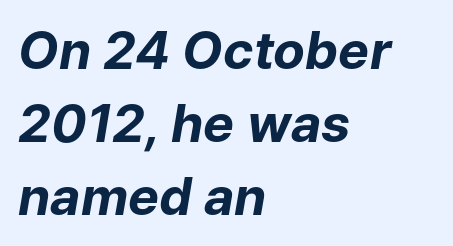
Q: Is the text bold? A: Yes.
Q: Is the text italic (slanted)? A: Yes, it leans right by about 9 degrees.
Q: Is the text underlined? A: No.
Q: How is the paragraph aligned? A: Left-aligned.
Q: Is the spacing between letters normal or unusually wide? A: Normal.
Q: Is the spacing between lines tight, normal or loose? A: Normal.
Q: Width (condensed, normal, or wide)? A: Normal.
Q: Stroke contrast? A: Low.
Q: x-height? A: Medium.
Q: Monospaced? A: No.
